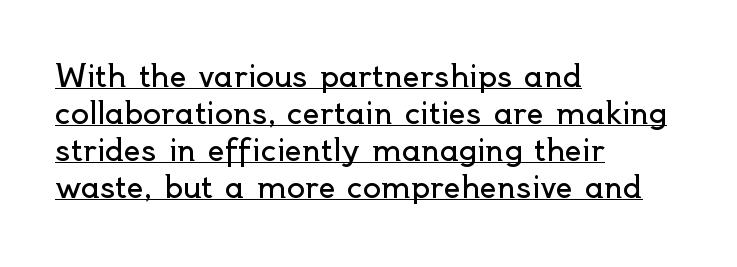
The image shows 30 px regular-weight sans-serif type, upright; set left-aligned, line spacing 1.23x, normal letter spacing, underlined; a small x-height.
